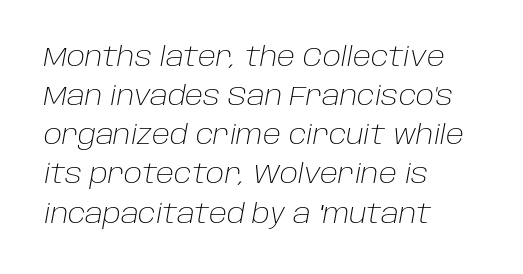
{"italic": "yes", "lean": "right", "slant_degrees": 10, "bold": "no", "underline": "no", "align": "left", "line_spacing": "normal", "line_spacing_ratio": 1.45, "letter_spacing": "normal", "letter_spacing_em": 0.0, "glyph_px": 27}
